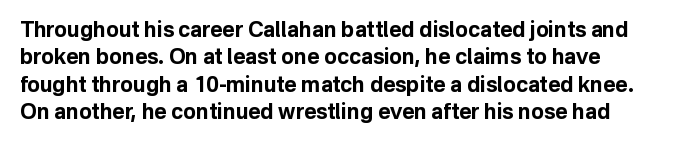
The image shows 21 px bold type, upright; set normal line spacing (1.3x), normal letter spacing, not underlined.
